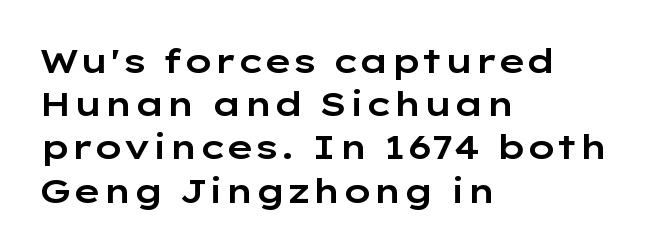
{"serif": "no", "italic": "no", "width": "wide", "stroke_contrast": "low", "x_height": "medium", "monospaced": "no", "underline": "no", "align": "left", "line_spacing": "normal", "line_spacing_ratio": 1.27, "letter_spacing": "normal", "letter_spacing_em": 0.0, "glyph_px": 34}
